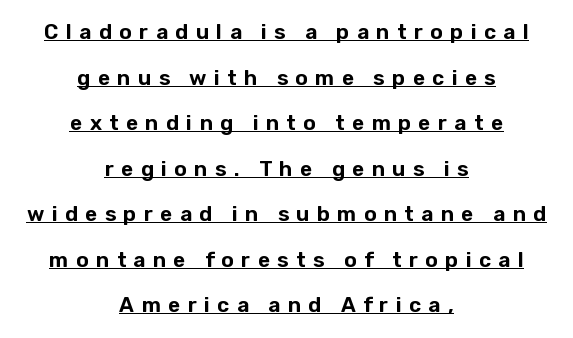
The specimen includes a rule beneath the text block's lines. Every character sits straight up, as roman type does. Honestly, the letter spacing is so wide it's the main thing you notice. A student would call this center alignment; a typographer would say set centered.
